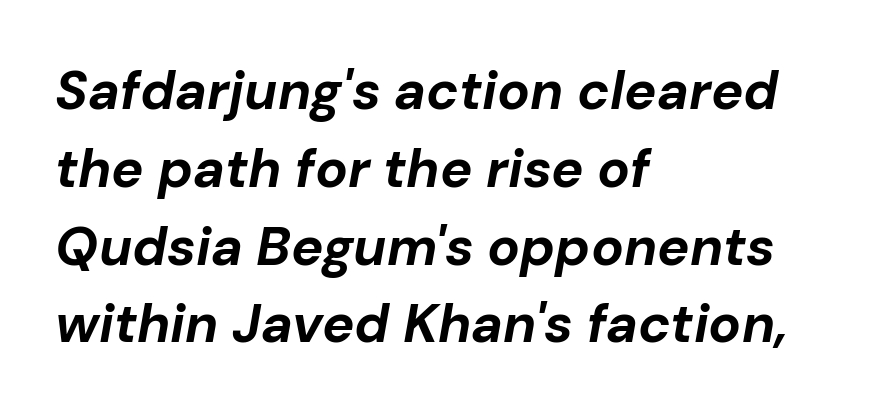
{"italic": "yes", "lean": "right", "slant_degrees": 10, "bold": "yes", "weight": "bold", "width": "normal", "stroke_contrast": "low", "x_height": "medium", "monospaced": "no", "underline": "no", "align": "left", "line_spacing": "normal", "line_spacing_ratio": 1.44, "letter_spacing": "normal", "letter_spacing_em": 0.0, "glyph_px": 54}
